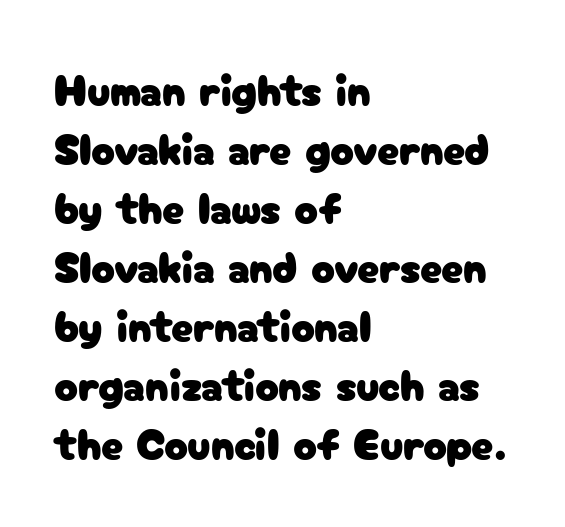
Q: Is the text italic (slanted)? A: No, it is upright.
Q: Is the typeface a serif or a sans-serif typeface? A: Sans-serif.
Q: Is the text underlined? A: No.
Q: How is the paragraph aligned? A: Left-aligned.
Q: Is the spacing between letters normal or unusually wide? A: Normal.
Q: Is the spacing between lines tight, normal or loose? A: Normal.
Q: Width (condensed, normal, or wide)? A: Normal.
Q: Stroke contrast? A: Low.
Q: x-height? A: Medium.
Q: Monospaced? A: No.
